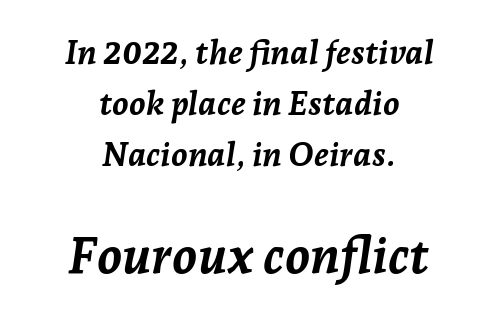
{"italic": "yes", "lean": "right", "slant_degrees": 7, "bold": "yes", "weight": "semibold", "width": "normal", "stroke_contrast": "low", "x_height": "medium", "monospaced": "no", "underline": "no", "align": "center", "line_spacing": "normal", "line_spacing_ratio": 1.55, "letter_spacing": "normal", "letter_spacing_em": 0.0, "larger_block": "second", "size_ratio": 1.52, "glyph_px": 50}
